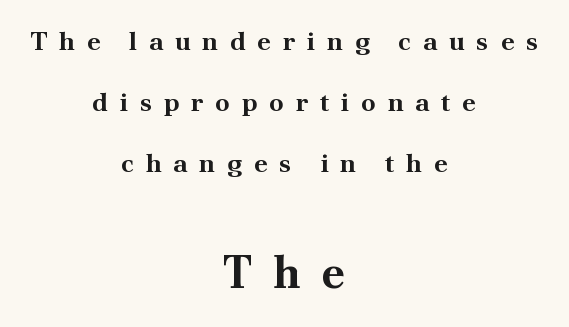
Q: Is the text bold? A: Yes.
Q: Is the text italic (slanted)? A: No, it is upright.
Q: Is the typeface a serif or a sans-serif typeface? A: Serif.
Q: Is the text underlined? A: No.
Q: How is the paragraph aligned? A: Centered.
Q: Is the spacing between letters normal or unusually wide? A: Unusually wide.
Q: Is the spacing between lines tight, normal or loose? A: Loose.
Q: Which block of text is set in a larger size, the first (top) or the second (bottom)? A: The second (bottom) one.
Q: Width (condensed, normal, or wide)? A: Normal.
Q: Stroke contrast? A: Medium.
Q: x-height? A: Small.
Q: Monospaced? A: No.
